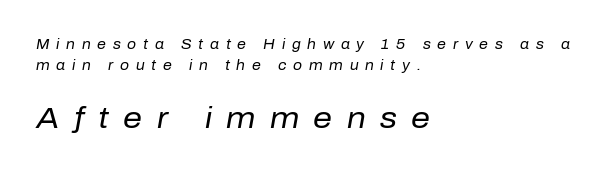
Q: Is the text bold? A: No.
Q: Is the text italic (slanted)? A: Yes, it leans right by about 10 degrees.
Q: Is the text underlined? A: No.
Q: How is the paragraph aligned? A: Left-aligned.
Q: Is the spacing between letters normal or unusually wide? A: Unusually wide.
Q: Is the spacing between lines tight, normal or loose? A: Normal.
Q: Which block of text is set in a larger size, the first (top) or the second (bottom)? A: The second (bottom) one.
Q: Width (condensed, normal, or wide)? A: Normal.
Q: Stroke contrast? A: Low.
Q: x-height? A: Medium.
Q: Monospaced? A: No.
